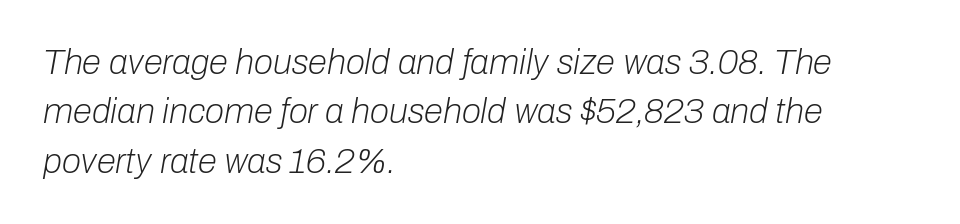
The image shows 35 px light type, italic (leaning right); set left-aligned, normal line spacing (1.41x), normal letter spacing, not underlined; low stroke contrast and a medium x-height.
